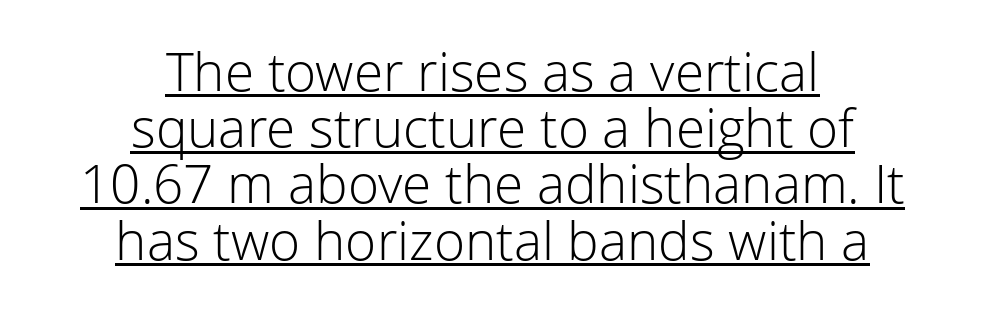
{"serif": "no", "italic": "no", "bold": "no", "weight": "light", "width": "normal", "stroke_contrast": "low", "x_height": "medium", "monospaced": "no", "underline": "yes", "align": "center", "line_spacing": "tight", "line_spacing_ratio": 1.06, "letter_spacing": "normal", "letter_spacing_em": 0.0, "glyph_px": 53}
